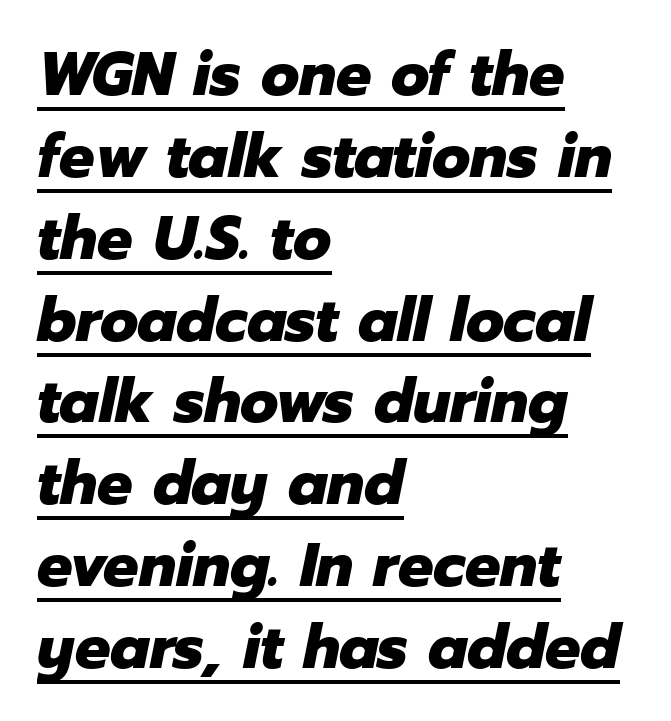
The image shows 62 px heavy type, italic (leaning right); set left-aligned, normal line spacing (1.32x), normal letter spacing, underlined; low stroke contrast and a medium x-height.
